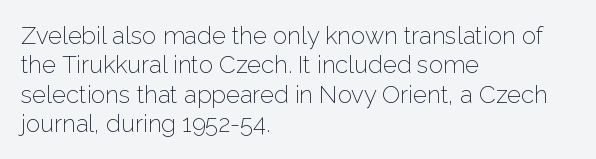
Q: Is the text bold? A: No.
Q: Is the text italic (slanted)? A: No, it is upright.
Q: Is the text underlined? A: No.
Q: How is the paragraph aligned? A: Left-aligned.
Q: Is the spacing between letters normal or unusually wide? A: Normal.
